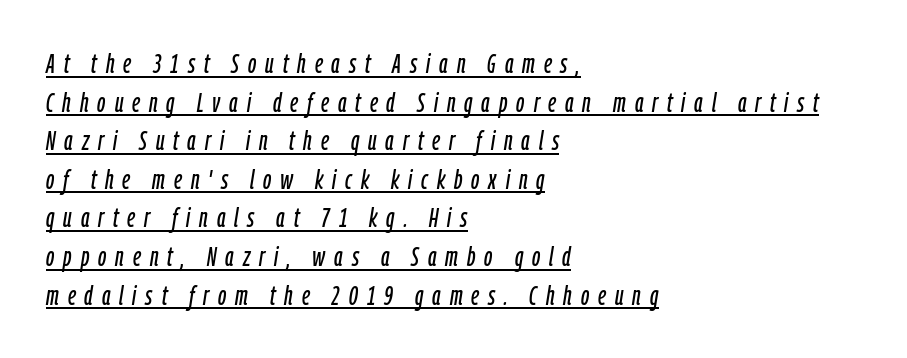
The paragraph has a hard left edge and a soft right edge. Decoration check: the copy is underlined. The vertical gap from one line to the next is medium. Designer's note — italics engaged. Someone cranked the tracking dial way up on this one.
